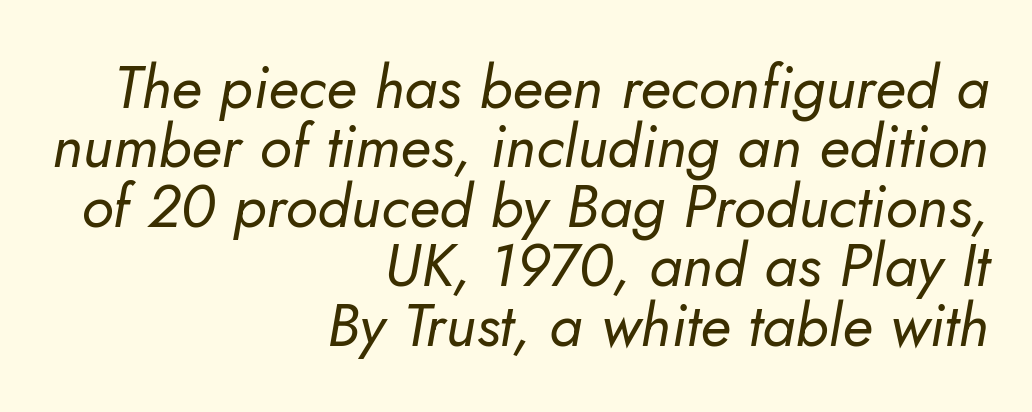
No word sits above an underline. Honestly, the letter spacing is just normal — you wouldn't notice it. The passage shown stacks its lines with hardly any gap. Stroke thickness stays within the range of a standard reading face or lighter.
